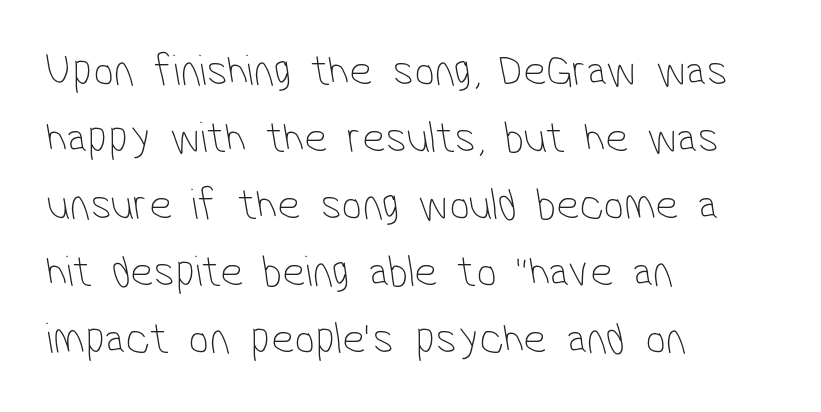
The image shows 45 px thin, condensed sans-serif type; set left-aligned, normal line spacing (1.49x), normal letter spacing, not underlined; low stroke contrast and a medium x-height.
